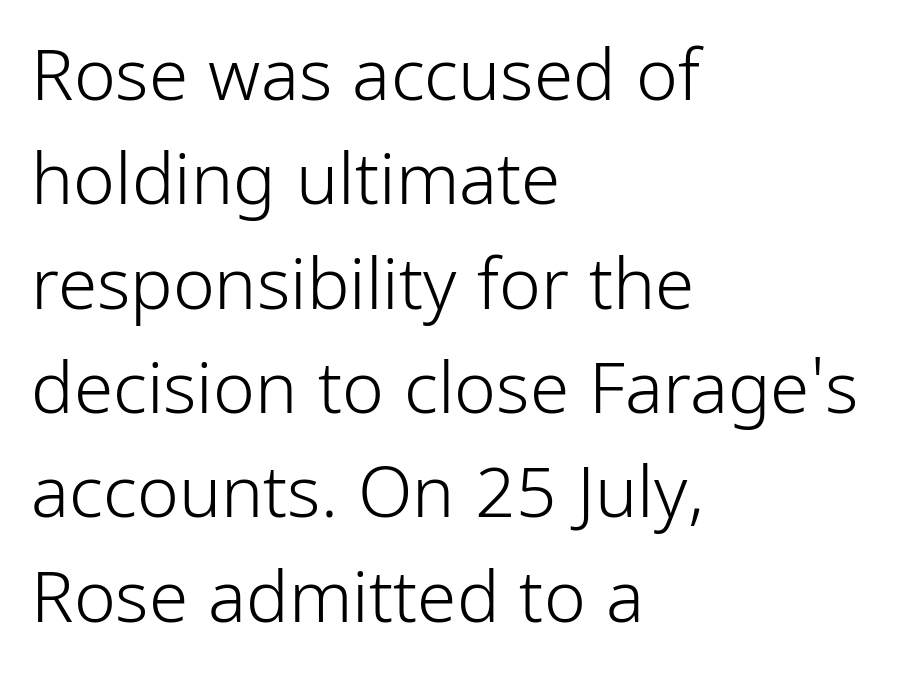
The typesetting does not lean heavy: it is not bold. Ascenders rise straight up at ninety degrees. Is the block centered? No — it sits flush against the left margin. This rendering leaves character spacing at its baseline value. The characters display no serif detailing; their extremities are plain.
